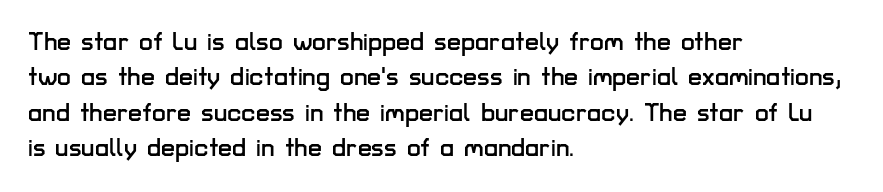
Q: Is the text italic (slanted)? A: No, it is upright.
Q: Is the text underlined? A: No.
Q: How is the paragraph aligned? A: Left-aligned.
Q: Is the spacing between letters normal or unusually wide? A: Normal.
Q: Is the spacing between lines tight, normal or loose? A: Normal.
